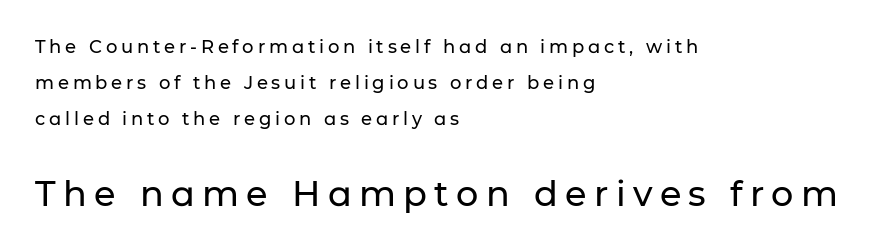
{"serif": "no", "italic": "no", "width": "normal", "stroke_contrast": "low", "x_height": "medium", "monospaced": "no", "underline": "no", "align": "left", "line_spacing": "loose", "line_spacing_ratio": 2.01, "letter_spacing": "wide", "letter_spacing_em": 0.21, "larger_block": "second", "size_ratio": 1.94, "glyph_px": 35}
